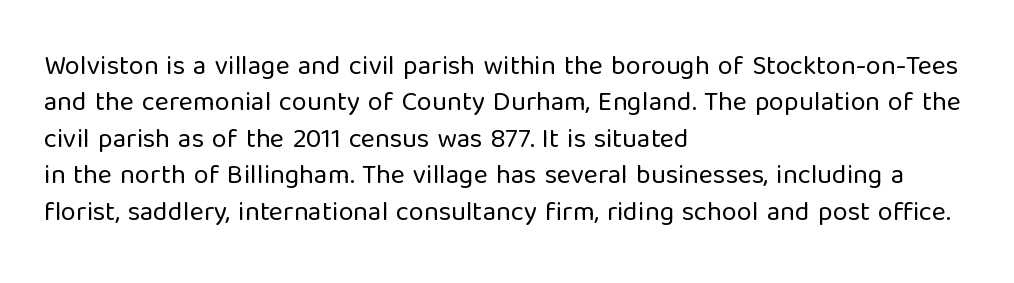
Q: Is the text bold? A: No.
Q: Is the text italic (slanted)? A: No, it is upright.
Q: Is the text underlined? A: No.
Q: How is the paragraph aligned? A: Left-aligned.
Q: Is the spacing between letters normal or unusually wide? A: Normal.
Q: Is the spacing between lines tight, normal or loose? A: Normal.
